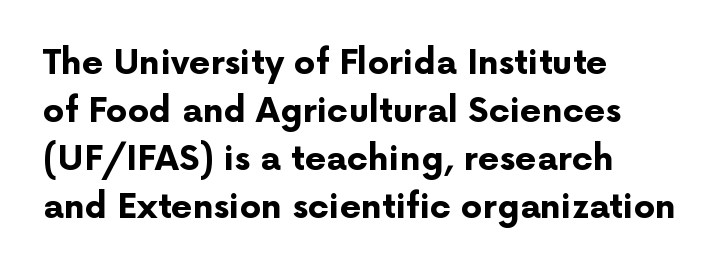
The image shows 34 px bold sans-serif type, upright; set left-aligned, normal line spacing (1.41x), normal letter spacing, not underlined; low stroke contrast and a medium x-height.
